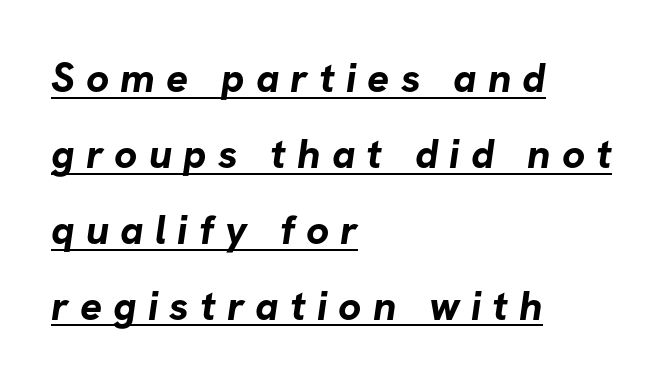
{"serif": "no", "bold": "yes", "weight": "bold", "width": "normal", "stroke_contrast": "low", "x_height": "medium", "monospaced": "no", "underline": "yes", "align": "left", "line_spacing_ratio": 1.85, "letter_spacing": "wide", "letter_spacing_em": 0.27, "glyph_px": 41}
